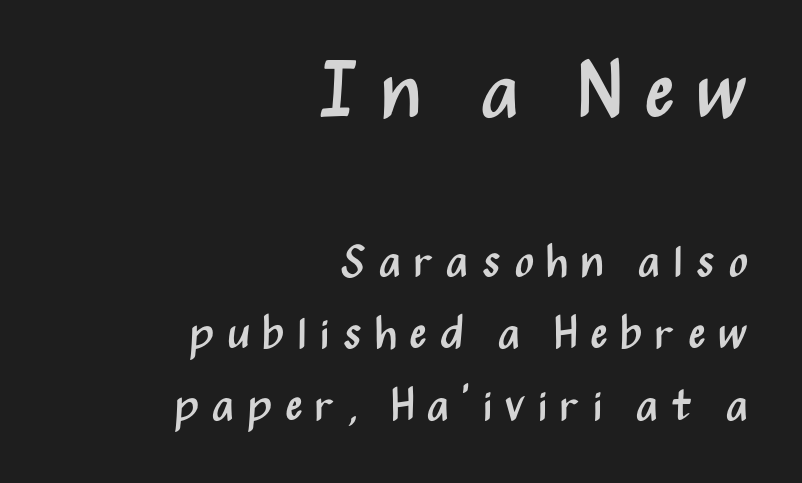
{"serif": "no", "italic": "no", "bold": "no", "weight": "regular", "width": "condensed", "stroke_contrast": "medium", "x_height": "medium", "monospaced": "no", "underline": "no", "align": "right", "line_spacing": "normal", "line_spacing_ratio": 1.59, "letter_spacing": "wide", "letter_spacing_em": 0.27, "larger_block": "first", "size_ratio": 1.73, "glyph_px": 78}
